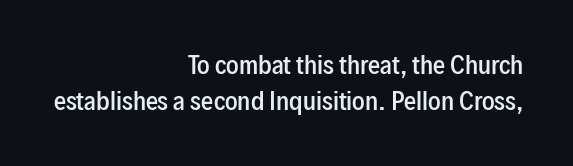
The image shows 24 px text type, upright; set right-aligned, normal line spacing (1.5x), normal letter spacing, not underlined.
